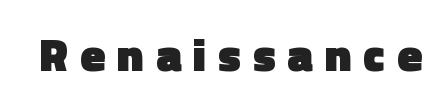
The image shows 46 px heavy sans-serif type, upright; set unusually wide letter spacing (+0.26 em), not underlined; a medium x-height.
